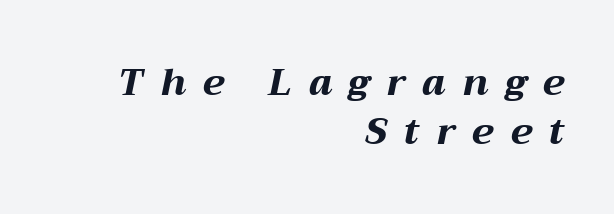
The image shows 37 px bold, wide type, italic (leaning right); set right-aligned, normal line spacing (1.32x), unusually wide letter spacing (+0.46 em), not underlined; medium stroke contrast and a medium x-height.
